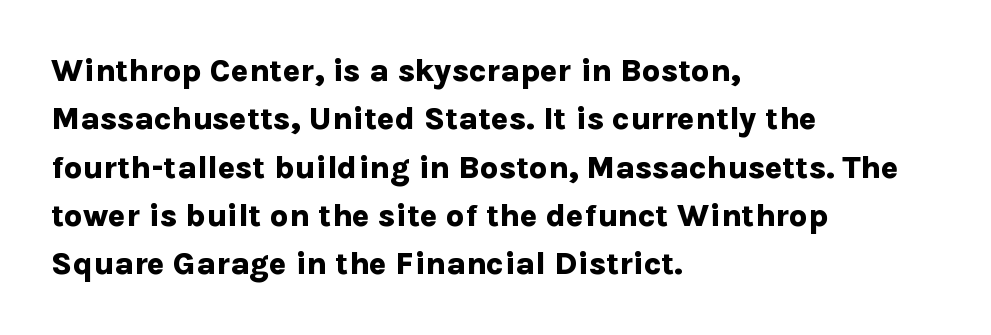
Q: Is the text bold? A: Yes.
Q: Is the text italic (slanted)? A: No, it is upright.
Q: Is the typeface a serif or a sans-serif typeface? A: Sans-serif.
Q: Is the text underlined? A: No.
Q: How is the paragraph aligned? A: Left-aligned.
Q: Is the spacing between letters normal or unusually wide? A: Normal.
Q: Is the spacing between lines tight, normal or loose? A: Normal.
Q: Width (condensed, normal, or wide)? A: Normal.
Q: Stroke contrast? A: Low.
Q: x-height? A: Medium.
Q: Monospaced? A: No.
